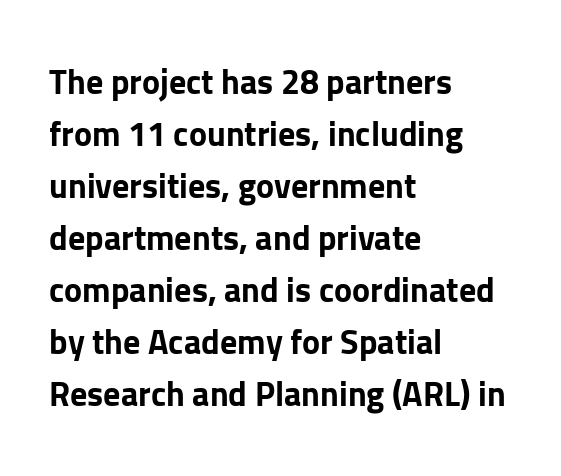
Reading down the column, the eye jumps a familiar distance to each next line. Looks like regular typesetting: each glyph gets only the width it needs. Characters remain perfectly vertical along every line. Every letter is thick-stroked: bold, no question.
